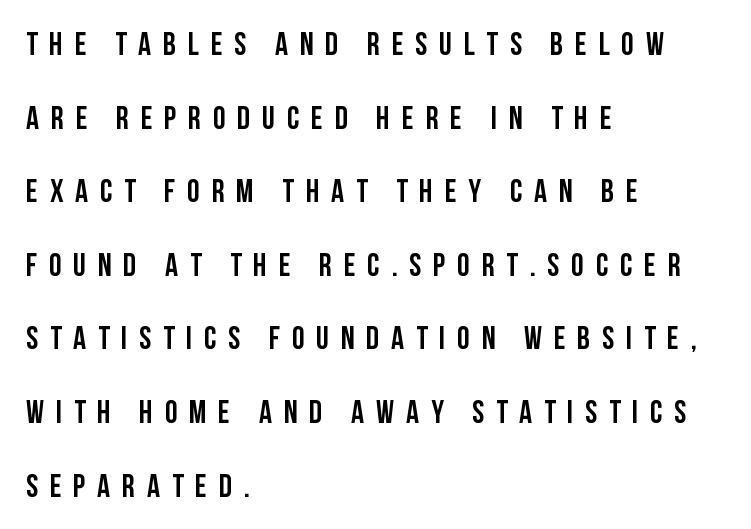
Think of a printed novel: that variable character pitch is what you see here. Typeset ragged right — the left edge is the straight one. Airy leading. Honestly, there is no underline to notice here at all.
